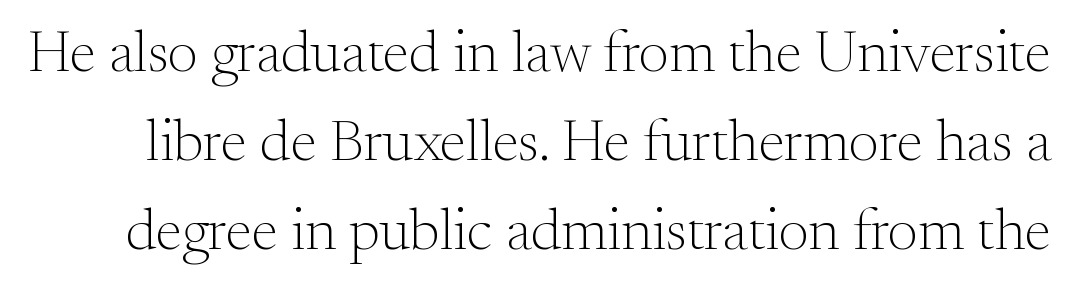
Q: Is the text bold? A: No.
Q: Is the text italic (slanted)? A: No, it is upright.
Q: Is the typeface a serif or a sans-serif typeface? A: Serif.
Q: Is the text underlined? A: No.
Q: Is the spacing between letters normal or unusually wide? A: Normal.
Q: Is the spacing between lines tight, normal or loose? A: Normal.
Q: Width (condensed, normal, or wide)? A: Normal.
Q: Stroke contrast? A: Medium.
Q: x-height? A: Small.
Q: Monospaced? A: No.
